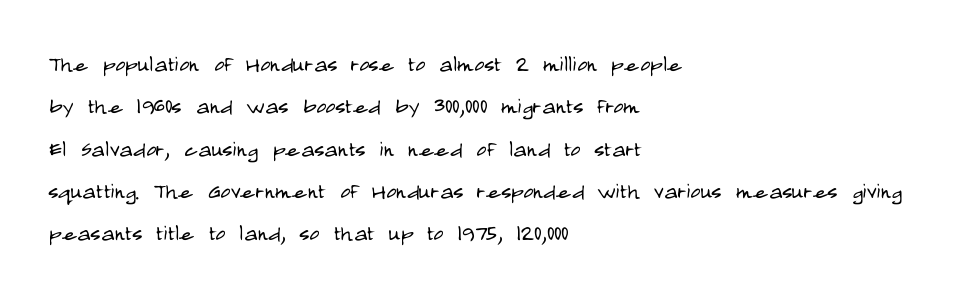
The image shows 28 px light, condensed sans-serif type, upright; set left-aligned, normal line spacing (1.51x), normal letter spacing, not underlined; low stroke contrast and a large x-height.
